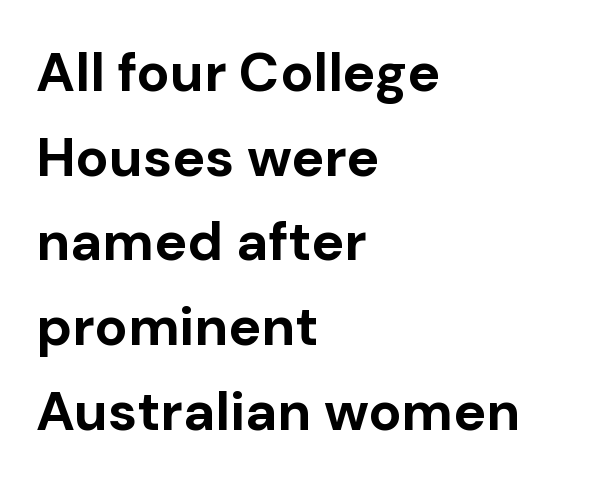
Q: Is the text bold? A: Yes.
Q: Is the text italic (slanted)? A: No, it is upright.
Q: Is the typeface a serif or a sans-serif typeface? A: Sans-serif.
Q: Is the text underlined? A: No.
Q: How is the paragraph aligned? A: Left-aligned.
Q: Is the spacing between letters normal or unusually wide? A: Normal.
Q: Is the spacing between lines tight, normal or loose? A: Normal.
Q: Width (condensed, normal, or wide)? A: Normal.
Q: Stroke contrast? A: Low.
Q: x-height? A: Medium.
Q: Monospaced? A: No.
